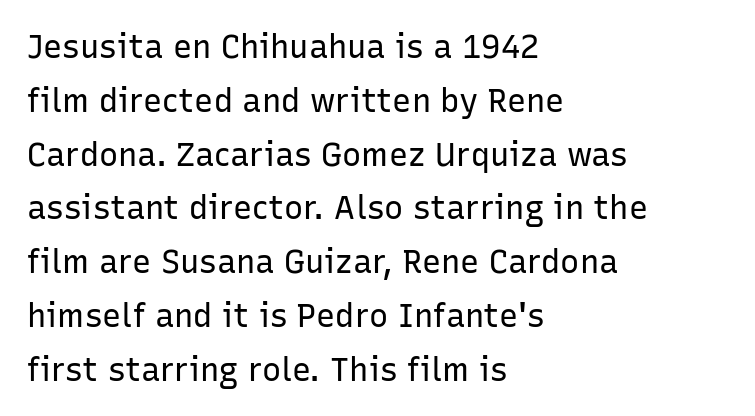
Q: Is the text bold? A: No.
Q: Is the text italic (slanted)? A: No, it is upright.
Q: Is the typeface a serif or a sans-serif typeface? A: Sans-serif.
Q: Is the text underlined? A: No.
Q: How is the paragraph aligned? A: Left-aligned.
Q: Is the spacing between letters normal or unusually wide? A: Normal.
Q: Is the spacing between lines tight, normal or loose? A: Normal.
Q: Width (condensed, normal, or wide)? A: Normal.
Q: Stroke contrast? A: Low.
Q: x-height? A: Medium.
Q: Monospaced? A: No.
